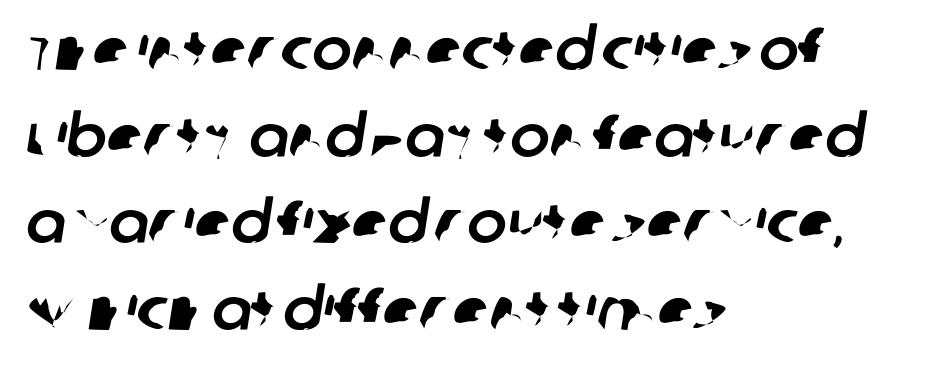
The image shows 59 px sans-serif type; set left-aligned, normal line spacing (1.47x), normal letter spacing, not underlined; low stroke contrast and a large x-height.
